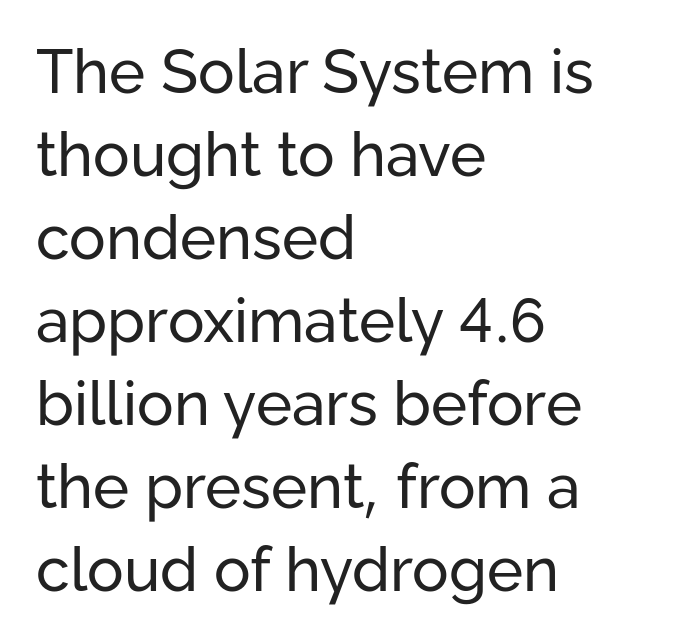
The passage shown has conventional tracking throughout. Vertical spacing — default. The axis of the letterforms is exactly vertical. Quick note: underline off. These lines are composed in type without serifs. The rag falls on the right side of this text block.
